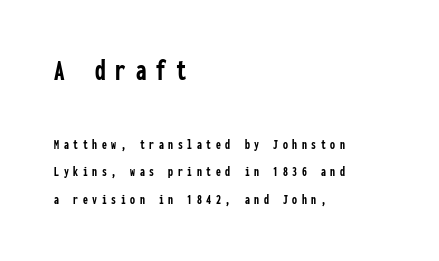
Q: Is the text bold? A: Yes.
Q: Is the text italic (slanted)? A: No, it is upright.
Q: Is the typeface a serif or a sans-serif typeface? A: Sans-serif.
Q: Is the text underlined? A: No.
Q: How is the paragraph aligned? A: Left-aligned.
Q: Is the spacing between letters normal or unusually wide? A: Unusually wide.
Q: Is the spacing between lines tight, normal or loose? A: Loose.
Q: Which block of text is set in a larger size, the first (top) or the second (bottom)? A: The first (top) one.
Q: Width (condensed, normal, or wide)? A: Condensed.
Q: Stroke contrast? A: Low.
Q: x-height? A: Medium.
Q: Monospaced? A: Yes.
